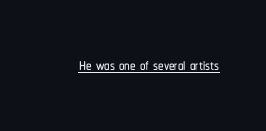
Compared with typical body copy, the letter spacing here is the same. Honestly, the underline is the first thing you notice here. No italicization has been applied; the sample stays upright.
